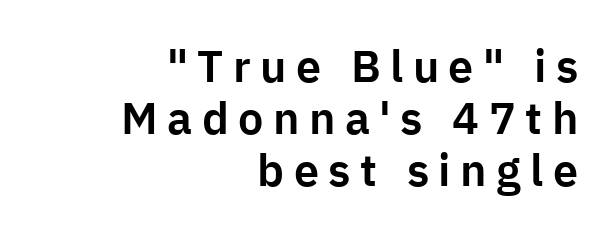
Q: Is the text italic (slanted)? A: No, it is upright.
Q: Is the typeface a serif or a sans-serif typeface? A: Sans-serif.
Q: Is the text underlined? A: No.
Q: How is the paragraph aligned? A: Right-aligned.
Q: Is the spacing between letters normal or unusually wide? A: Unusually wide.
Q: Width (condensed, normal, or wide)? A: Normal.
Q: Stroke contrast? A: Low.
Q: x-height? A: Medium.
Q: Monospaced? A: No.
